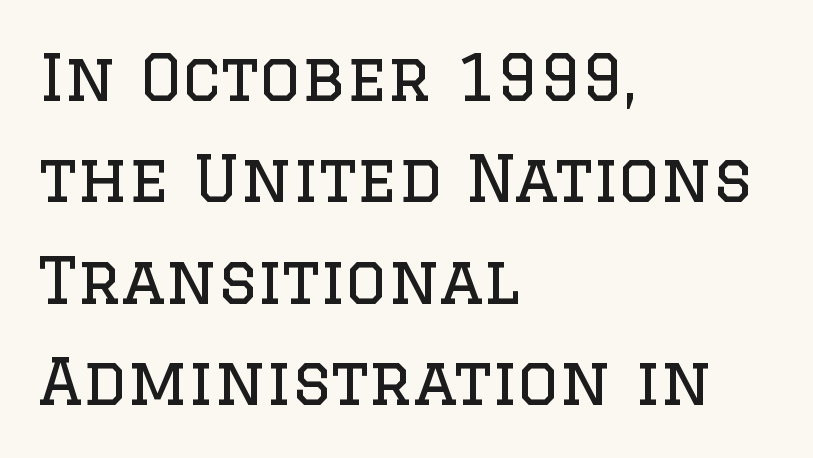
{"serif": "yes", "italic": "no", "bold": "no", "weight": "regular", "width": "normal", "stroke_contrast": "low", "x_height": "large", "monospaced": "no", "underline": "no", "align": "left", "line_spacing": "normal", "line_spacing_ratio": 1.56, "letter_spacing": "normal", "letter_spacing_em": 0.0, "glyph_px": 65}
